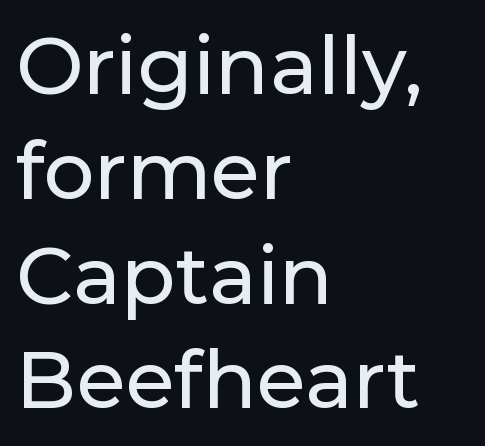
{"serif": "no", "italic": "no", "width": "normal", "stroke_contrast": "low", "x_height": "medium", "monospaced": "no", "underline": "no", "align": "left", "line_spacing": "normal", "line_spacing_ratio": 1.31, "letter_spacing": "normal", "letter_spacing_em": 0.0, "glyph_px": 80}
